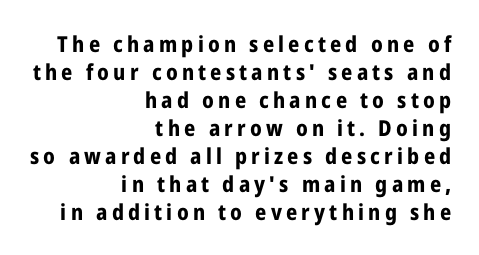
Q: Is the text bold? A: Yes.
Q: Is the text italic (slanted)? A: No, it is upright.
Q: Is the text underlined? A: No.
Q: How is the paragraph aligned? A: Right-aligned.
Q: Is the spacing between lines tight, normal or loose? A: Normal.
